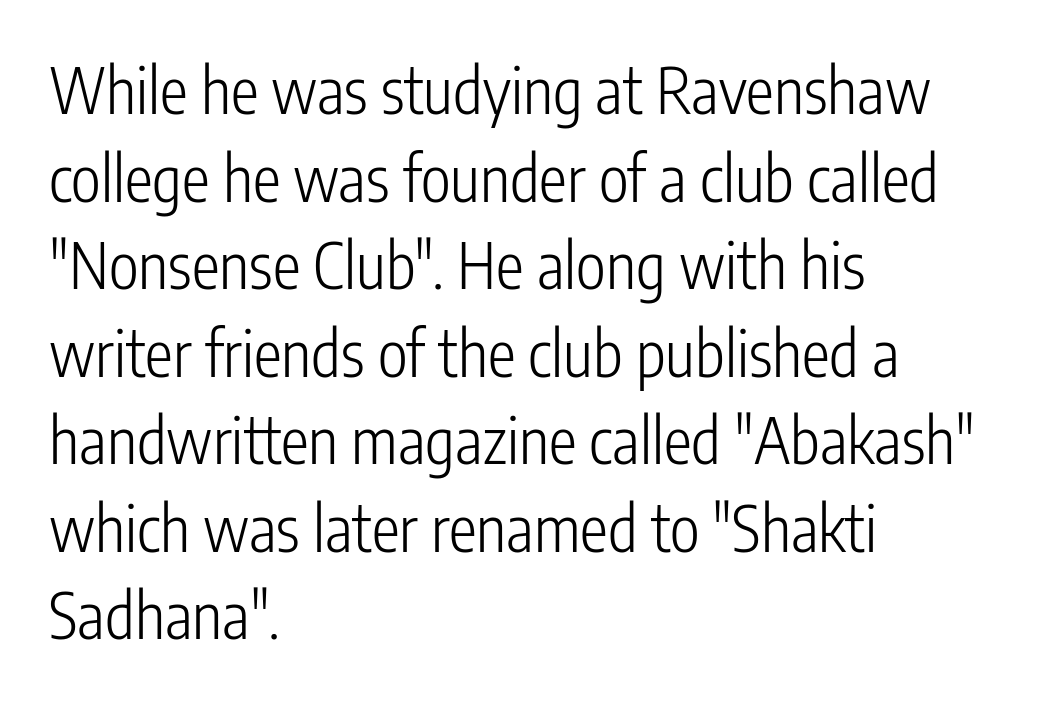
Q: Is the text bold? A: No.
Q: Is the text italic (slanted)? A: No, it is upright.
Q: Is the typeface a serif or a sans-serif typeface? A: Sans-serif.
Q: Is the text underlined? A: No.
Q: How is the paragraph aligned? A: Left-aligned.
Q: Is the spacing between letters normal or unusually wide? A: Normal.
Q: Is the spacing between lines tight, normal or loose? A: Normal.
Q: Width (condensed, normal, or wide)? A: Condensed.
Q: Stroke contrast? A: Low.
Q: x-height? A: Medium.
Q: Monospaced? A: No.
